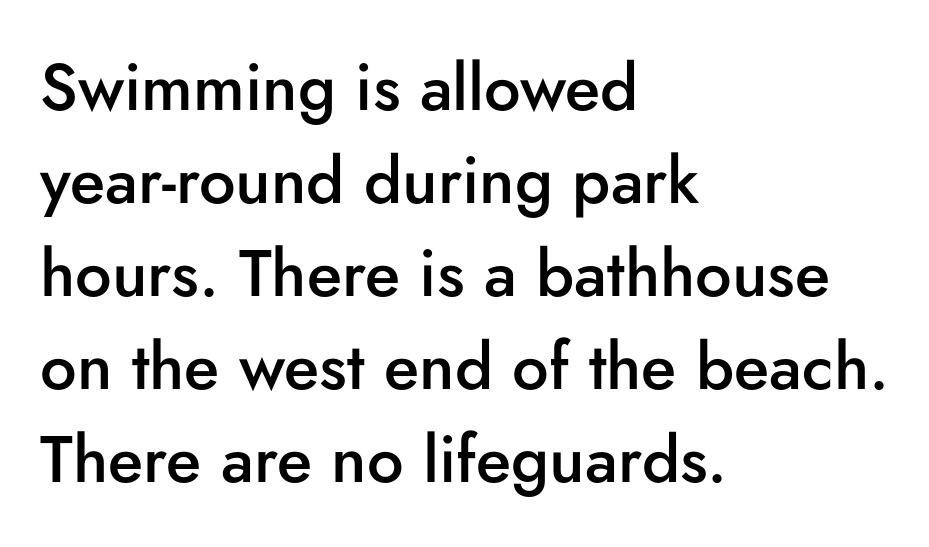
The image shows 65 px semibold sans-serif type, upright; set left-aligned, normal line spacing (1.43x), normal letter spacing, not underlined; low stroke contrast and a small x-height.
